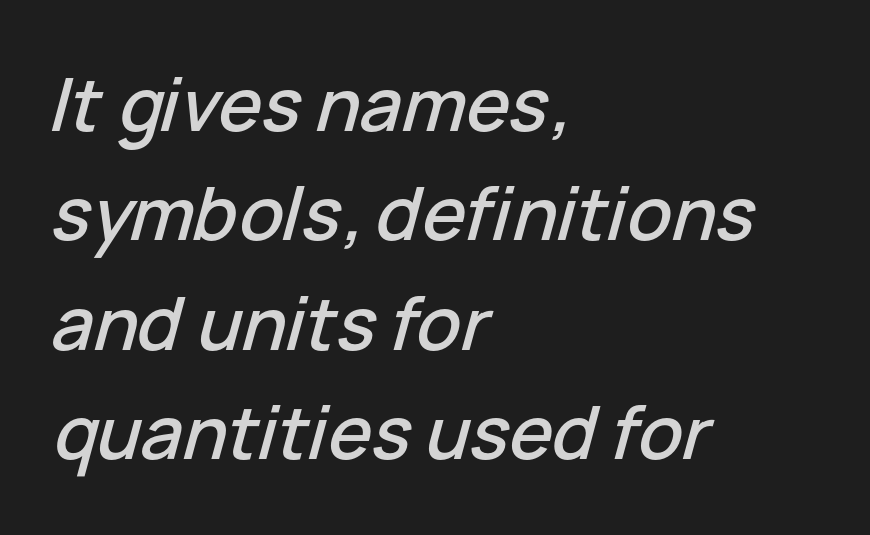
{"italic": "yes", "lean": "right", "slant_degrees": 15, "width": "normal", "stroke_contrast": "low", "x_height": "medium", "monospaced": "no", "underline": "no", "align": "left", "line_spacing": "normal", "line_spacing_ratio": 1.5, "letter_spacing": "normal", "letter_spacing_em": 0.0, "glyph_px": 73}
